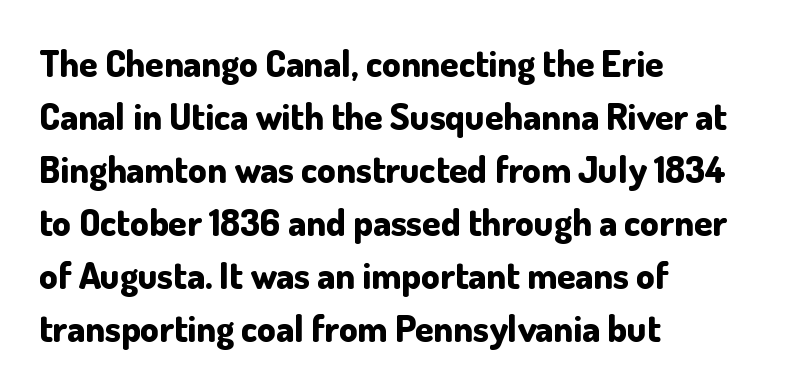
The lettering stays uniformly vertical, giving the passage a roman look. Notice how descenders clear the ascenders below comfortably — that's standard leading. Set as a true bold cut, around the 700 mark. Tracking here is standard; glyphs follow each other at the usual distance. This rendering features lettering with no underline. Each letter keeps its own natural width here, so spacing adapts to shape.
